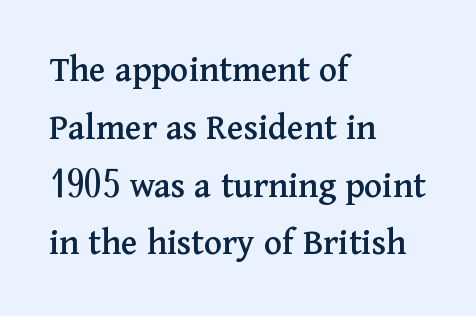
{"serif": "yes", "italic": "no", "width": "normal", "stroke_contrast": "medium", "x_height": "medium", "monospaced": "no", "underline": "no", "align": "left", "line_spacing": "normal", "line_spacing_ratio": 1.52, "letter_spacing": "normal", "letter_spacing_em": 0.0, "glyph_px": 38}
